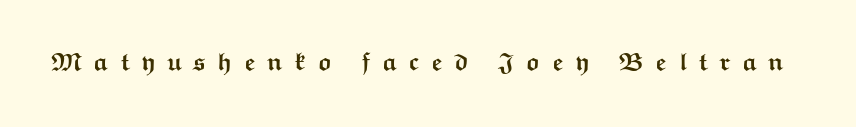
Students, note that the glyphs here are deliberately spaced far apart. A roman cut, with each character standing at attention. Any mark beneath the type? The region is blank. Emphasis by weight is at full strength: bold.
